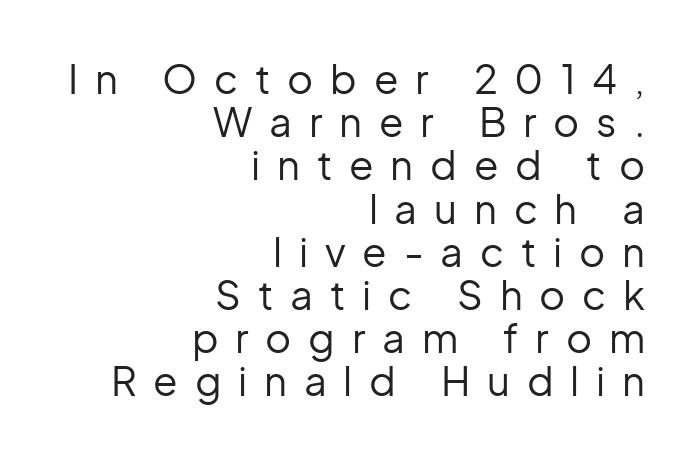
The image shows 40 px regular-weight sans-serif type, upright; set right-aligned, tight line spacing (1.08x), unusually wide letter spacing (+0.42 em), not underlined; low stroke contrast and a medium x-height.
